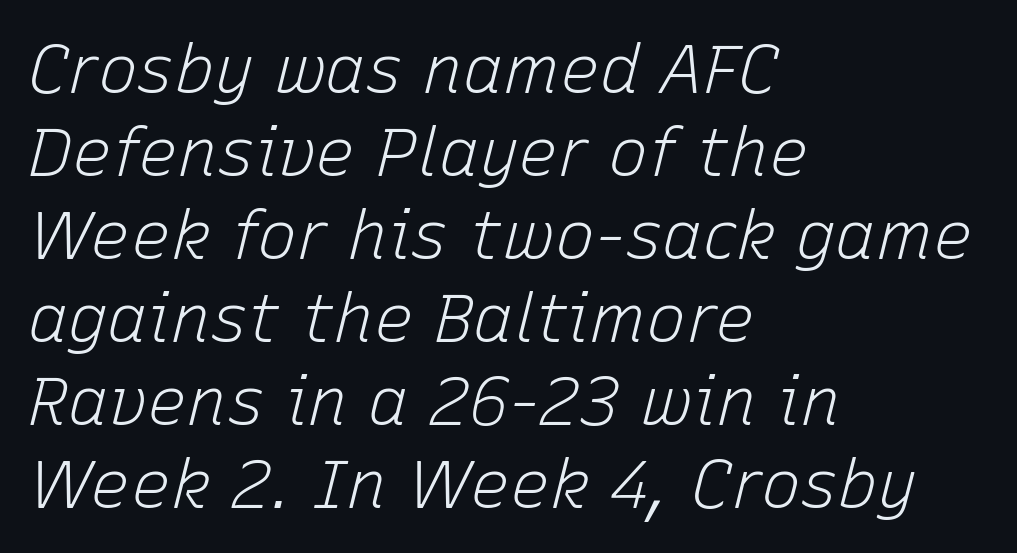
Anything drawn beneath the words? Only blank space. What stands out about the letter spacing? Nothing — it is the standard amount. On a weight scale, this lands at 450 or below. Varying glyph widths throughout — classic text-font behaviour. This rendering uses left alignment, leaving the right contour irregular. The typography opts for an oblique posture over an upright one.
